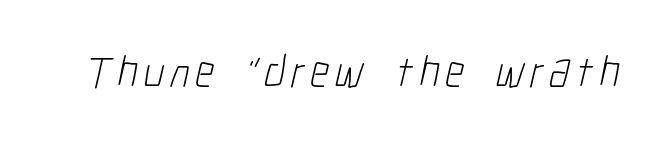
Classification — sans serif. Nobody drew a line under any word here. Here the designer chose a conventional face with non-uniform glyph widths. This is not heavy type; no bold has been used.
